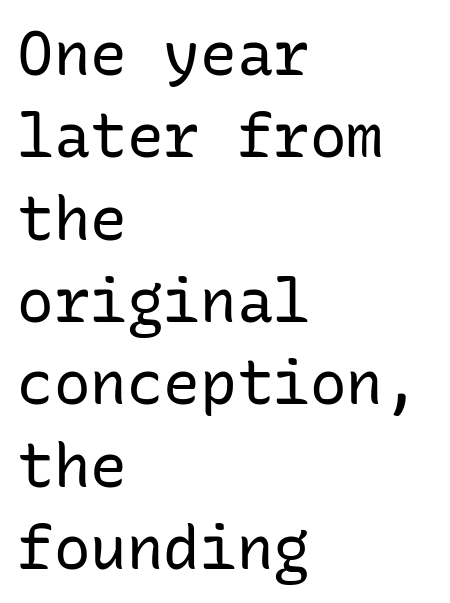
The image shows 61 px regular-weight sans-serif type, upright, monospaced; set left-aligned, normal line spacing (1.35x), normal letter spacing, not underlined; low stroke contrast and a medium x-height.
